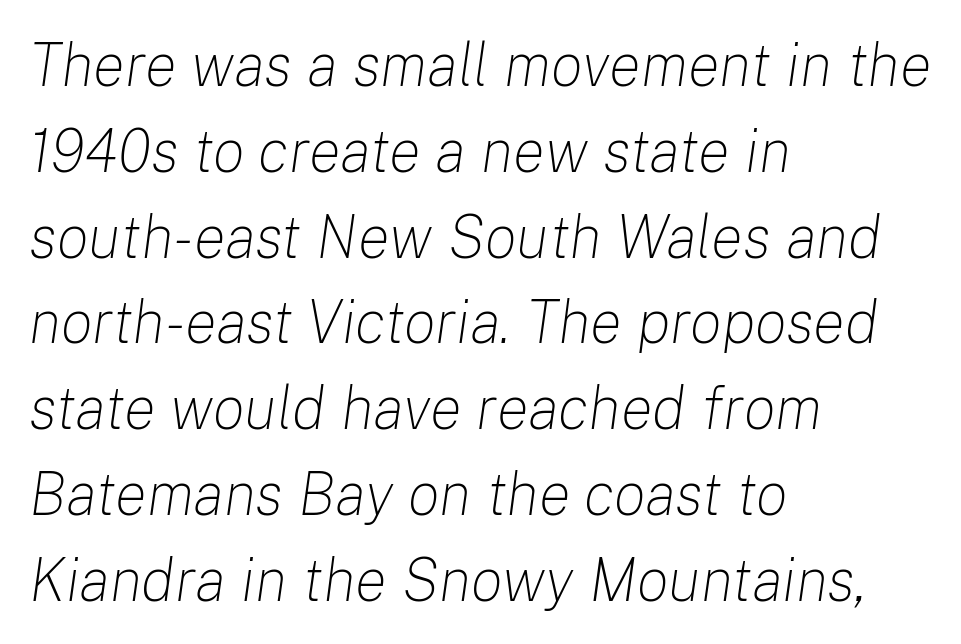
One glance says typical: line gaps are just what's usual. Lines of text with bare space underneath. Bold? No — there's no thickening of the strokes. Typeset ragged right — the left edge is the straight one.
